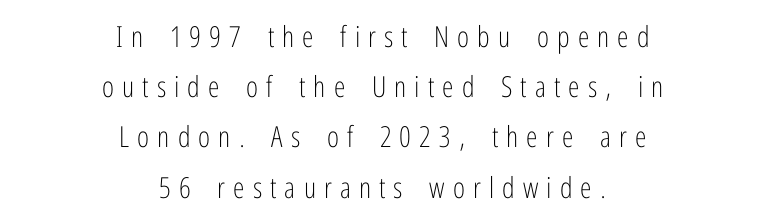
The image shows 29 px light, condensed sans-serif type, upright; set centered, line spacing 1.73x, unusually wide letter spacing (+0.28 em), not underlined; low stroke contrast and a medium x-height.
